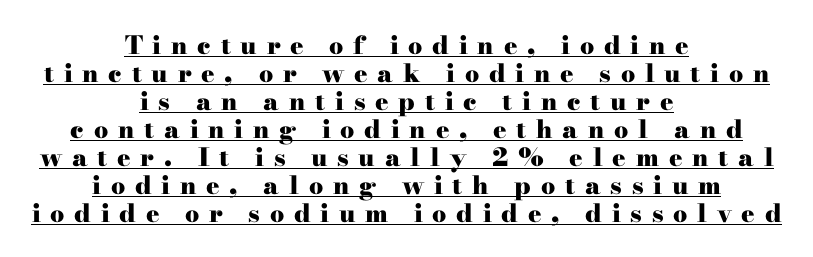
The image shows 25 px bold type, upright; set centered, tight line spacing (1.12x), unusually wide letter spacing (+0.39 em), underlined.
